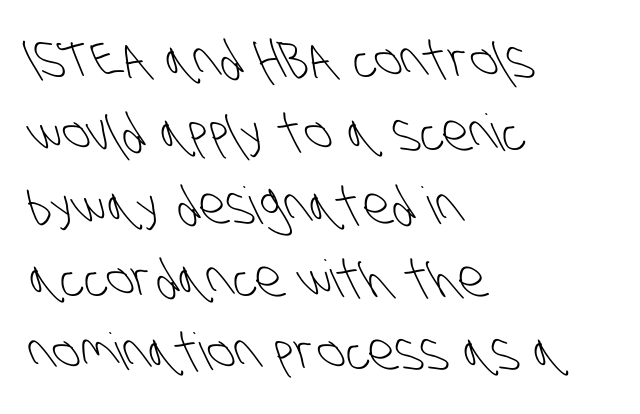
Q: Is the text bold? A: No.
Q: Is the typeface a serif or a sans-serif typeface? A: Sans-serif.
Q: Is the text underlined? A: No.
Q: How is the paragraph aligned? A: Left-aligned.
Q: Is the spacing between letters normal or unusually wide? A: Normal.
Q: Is the spacing between lines tight, normal or loose? A: Normal.
Q: Width (condensed, normal, or wide)? A: Condensed.
Q: Stroke contrast? A: Low.
Q: x-height? A: Large.
Q: Monospaced? A: No.
